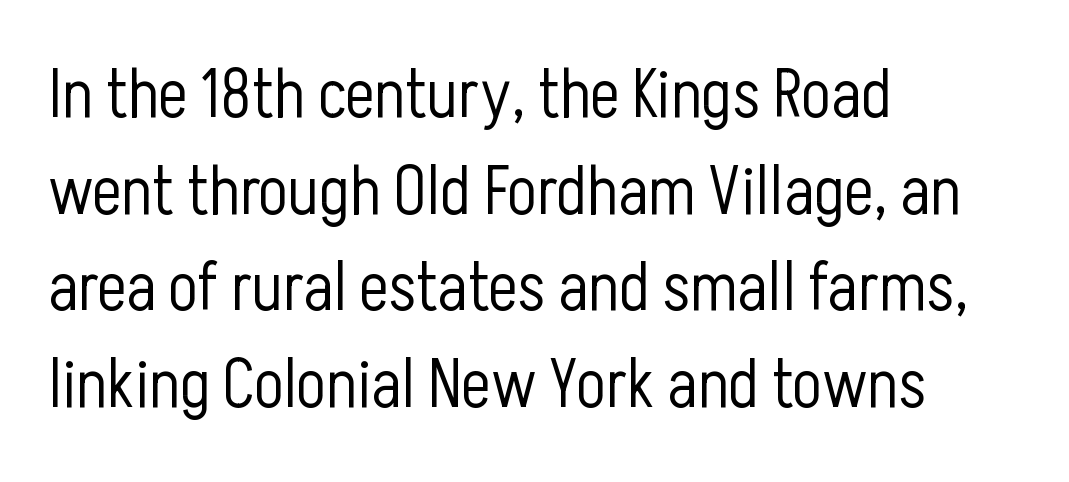
The image shows 69 px light, condensed sans-serif type, upright; set left-aligned, normal line spacing (1.4x), normal letter spacing, not underlined; low stroke contrast and a medium x-height.
